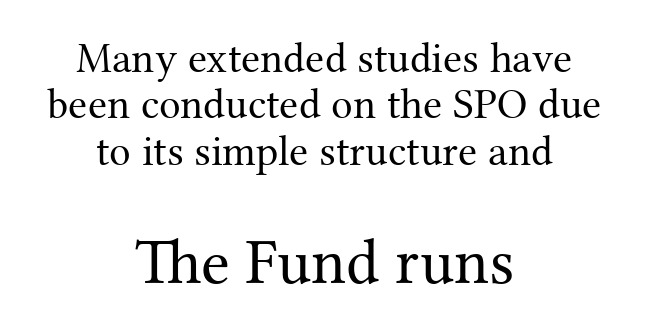
{"serif": "yes", "italic": "no", "bold": "no", "weight": "regular", "width": "normal", "stroke_contrast": "medium", "x_height": "medium", "monospaced": "no", "underline": "no", "align": "center", "line_spacing": "tight", "line_spacing_ratio": 1.08, "letter_spacing": "normal", "letter_spacing_em": 0.0, "larger_block": "second", "size_ratio": 1.51, "glyph_px": 65}
